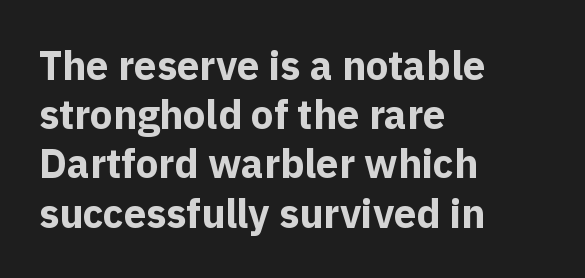
Q: Is the text bold? A: Yes.
Q: Is the text italic (slanted)? A: No, it is upright.
Q: Is the typeface a serif or a sans-serif typeface? A: Sans-serif.
Q: Is the text underlined? A: No.
Q: How is the paragraph aligned? A: Left-aligned.
Q: Is the spacing between letters normal or unusually wide? A: Normal.
Q: Width (condensed, normal, or wide)? A: Normal.
Q: x-height? A: Medium.
Q: Monospaced? A: No.
